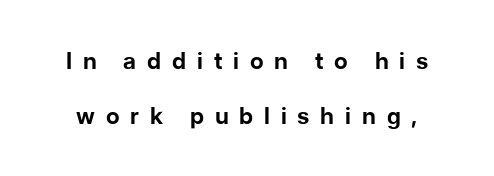
{"italic": "no", "bold": "yes", "underline": "no", "line_spacing": "loose", "line_spacing_ratio": 2.38, "letter_spacing": "wide", "letter_spacing_em": 0.47, "glyph_px": 23}
